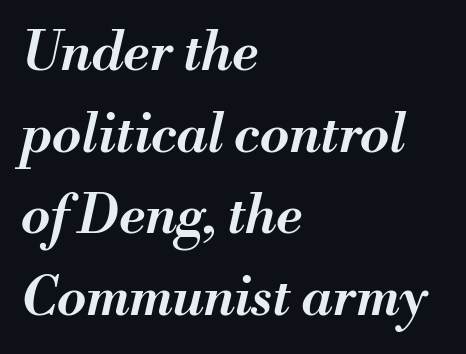
The rendering uses a semibold face; strokes are thickened but not to full bold. Bare-footed words on every line. The whole block is typeset with a tilt. Default kerning and tracking; the words read as compact shapes. Each line starts at the same left margin while the right side varies. Evenly set lines give the paragraph a standard silhouette.
